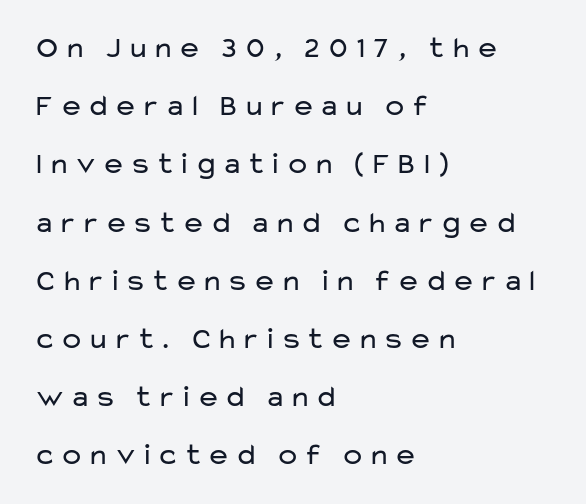
Widely set lines give the paragraph a tall, airy silhouette. Each row of text sits above clean, open space. Observe the absence of serifs on each vertical stroke in this sample. The typeface has the unassuming heft of standard copy or less. This sample has the flowing, uneven cadence of proportional lettering.
